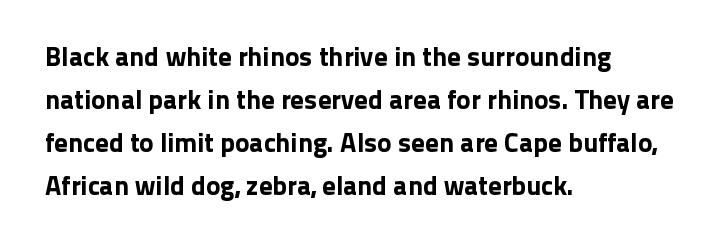
Notice how descenders clear the ascenders below comfortably — that's standard leading. Rendered with straight, roman letterforms. These lines keep a tight, regular rhythm from letter to letter. Only glyphs here, with clear space below each row. Line beginnings align vertically; line endings do not.
